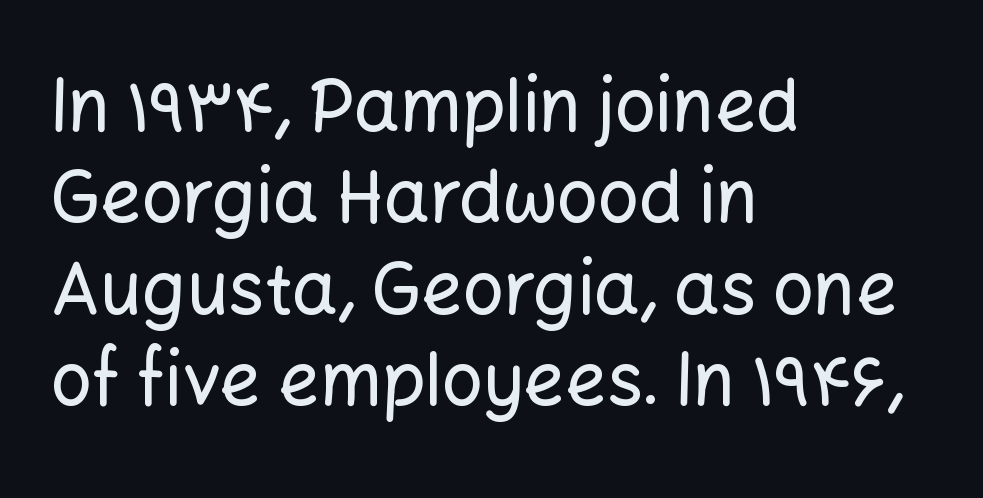
{"serif": "no", "italic": "no", "width": "normal", "stroke_contrast": "low", "x_height": "medium", "monospaced": "no", "underline": "no", "align": "left", "line_spacing": "normal", "line_spacing_ratio": 1.27, "letter_spacing": "normal", "letter_spacing_em": 0.0, "glyph_px": 72}
